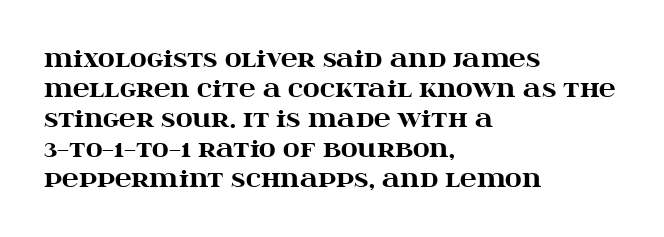
The image shows 23 px bold type, upright; set left-aligned, normal line spacing (1.3x), normal letter spacing, not underlined.
